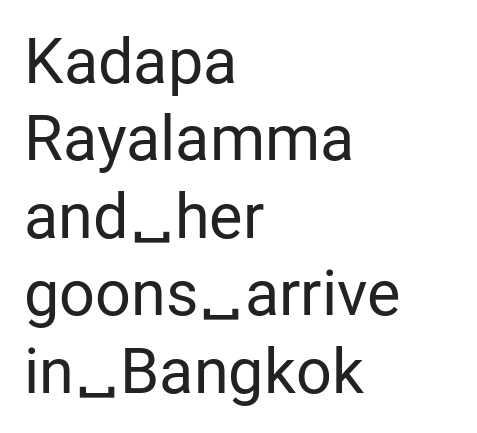
Q: Is the text bold? A: No.
Q: Is the text italic (slanted)? A: No, it is upright.
Q: Is the typeface a serif or a sans-serif typeface? A: Sans-serif.
Q: Is the text underlined? A: No.
Q: How is the paragraph aligned? A: Left-aligned.
Q: Is the spacing between letters normal or unusually wide? A: Normal.
Q: Width (condensed, normal, or wide)? A: Normal.
Q: Stroke contrast? A: Low.
Q: x-height? A: Medium.
Q: Monospaced? A: No.
